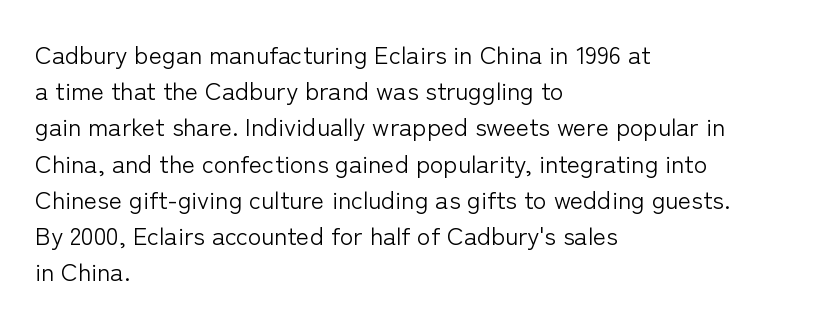
The image shows 25 px text type, upright; set left-aligned, normal line spacing (1.45x), normal letter spacing, not underlined.
